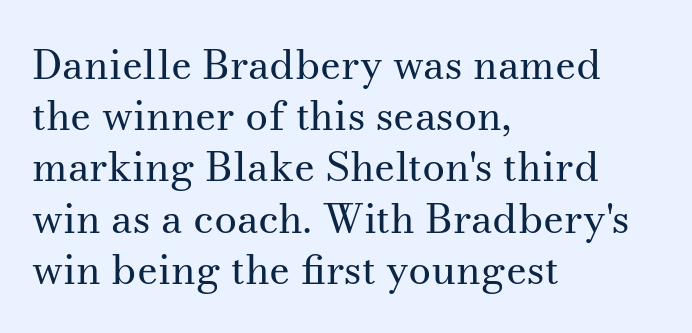
The image shows 41 px regular-weight serif type, upright; set left-aligned, normal line spacing (1.25x), normal letter spacing, not underlined; medium stroke contrast and a small x-height.
